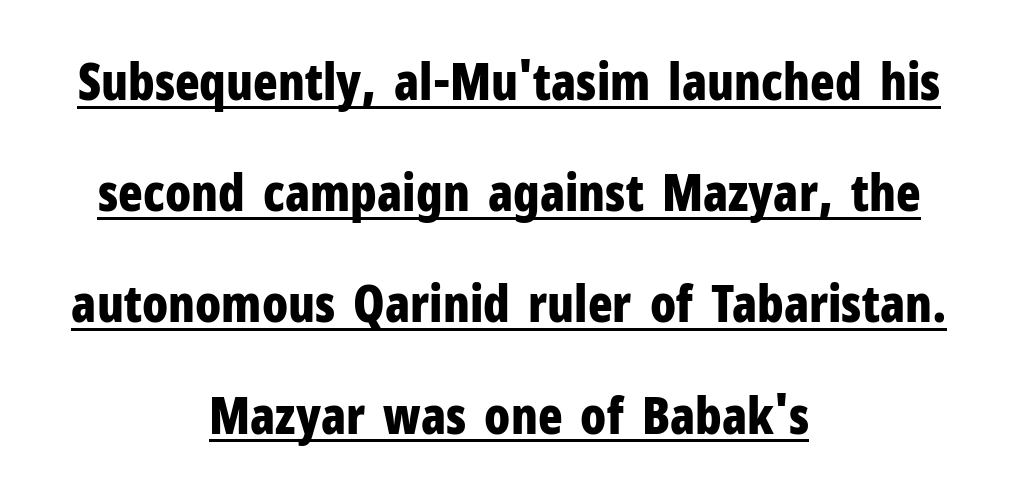
Q: Is the text bold? A: Yes.
Q: Is the text italic (slanted)? A: No, it is upright.
Q: Is the typeface a serif or a sans-serif typeface? A: Sans-serif.
Q: Is the text underlined? A: Yes.
Q: How is the paragraph aligned? A: Centered.
Q: Is the spacing between letters normal or unusually wide? A: Normal.
Q: Is the spacing between lines tight, normal or loose? A: Loose.
Q: Width (condensed, normal, or wide)? A: Condensed.
Q: Stroke contrast? A: Low.
Q: x-height? A: Medium.
Q: Monospaced? A: No.
